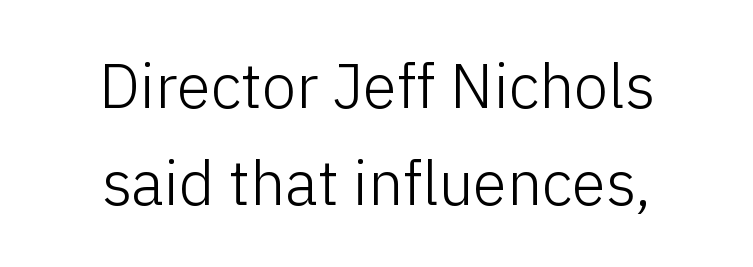
{"serif": "no", "italic": "no", "bold": "no", "weight": "light", "width": "normal", "stroke_contrast": "low", "x_height": "medium", "monospaced": "no", "underline": "no", "align": "center", "line_spacing": "normal", "line_spacing_ratio": 1.56, "letter_spacing": "normal", "letter_spacing_em": 0.0, "glyph_px": 62}
